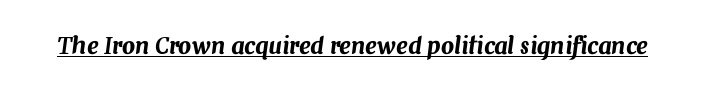
The image shows 23 px text type, italic (leaning right); set normal letter spacing, underlined.
